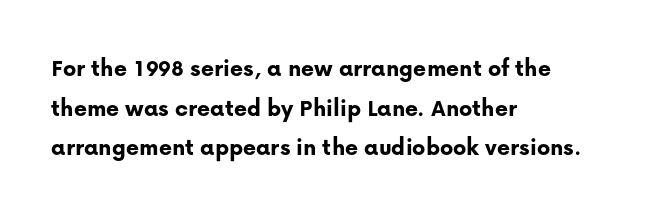
The words here are not underlined. Glyph-to-glyph distance matches everyday printed text. The rows are spaced the way most documents space them. The lettering holds an erect, upright posture throughout. Heavy-handed strokes throughout: this text is bold. Which margin do the lines hug? The left one — the right edge is uneven.
